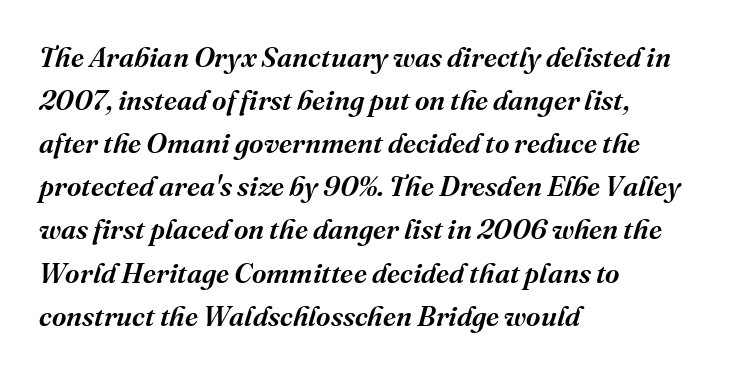
The gaps between neighbouring characters are ordinary and unremarkable. Reading down the block, your eye returns to a fixed left position each line. Check under the words: just untouched page. These lines are composed in type with serifs. Do the characters align in a grid? No, the font is proportional.
